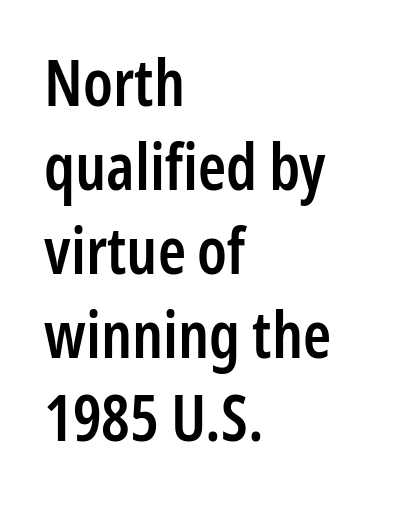
The image shows 64 px semibold, condensed sans-serif type, upright; set left-aligned, normal line spacing (1.31x), normal letter spacing, not underlined; low stroke contrast and a medium x-height.
